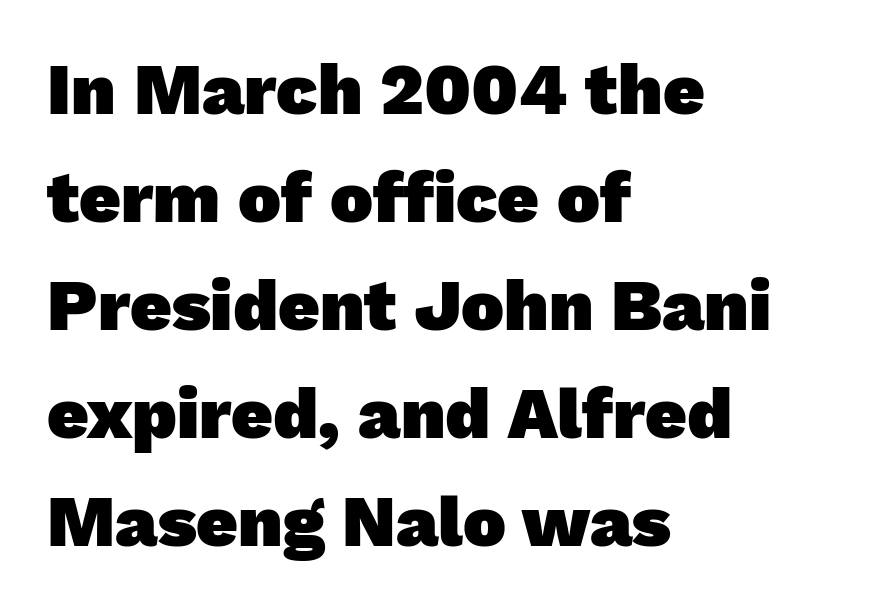
Glance below the letters and you will spot only blank space. The letters are bold, with thick, heavy strokes. Type style note: lacks serifs. Think of a printed novel: that variable character pitch is what you see here. The space between consecutive lines is moderate. Visually the block forms a straight wall on the left and a jagged coastline on the right.
